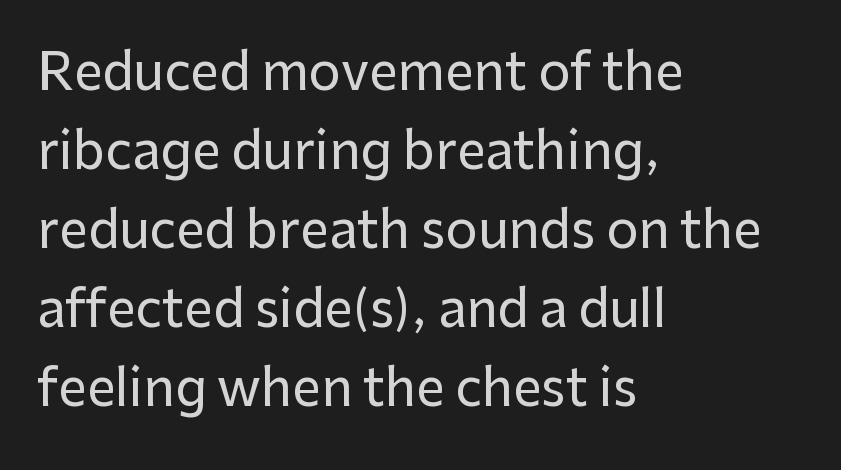
{"serif": "no", "italic": "no", "width": "normal", "stroke_contrast": "low", "x_height": "medium", "monospaced": "no", "underline": "no", "align": "left", "line_spacing": "normal", "line_spacing_ratio": 1.55, "letter_spacing": "normal", "letter_spacing_em": 0.0, "glyph_px": 51}
